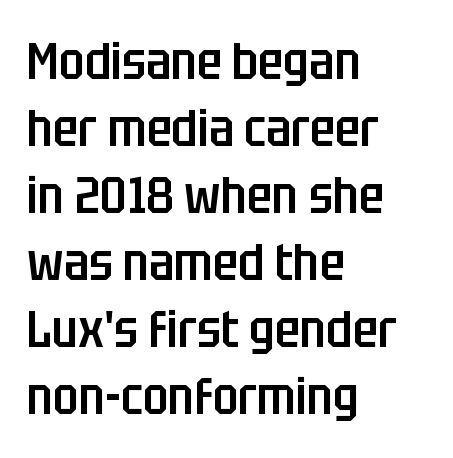
The passage shown is not underscored anywhere. The block of text has a typical density, with ordinary space between rows. Each letter keeps its own natural width here, so spacing adapts to shape. A typesetter would label this face a sans.
